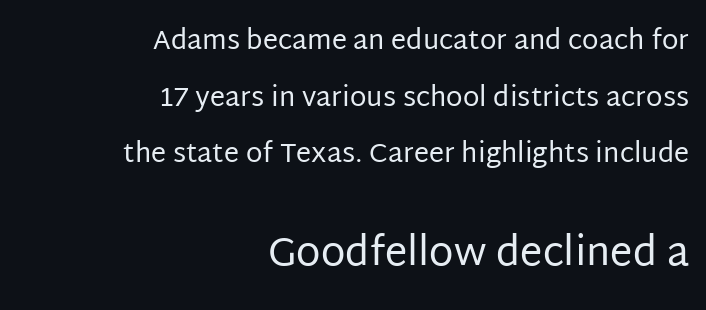
{"serif": "no", "italic": "no", "bold": "no", "weight": "regular", "width": "normal", "stroke_contrast": "low", "x_height": "large", "monospaced": "no", "underline": "no", "align": "right", "line_spacing": "loose", "line_spacing_ratio": 2.1, "letter_spacing": "normal", "letter_spacing_em": 0.0, "larger_block": "second", "size_ratio": 1.48, "glyph_px": 40}
